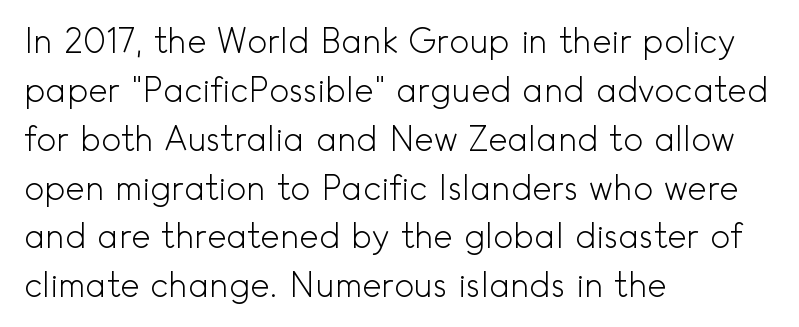
Q: Is the text bold? A: No.
Q: Is the text italic (slanted)? A: No, it is upright.
Q: Is the typeface a serif or a sans-serif typeface? A: Sans-serif.
Q: Is the text underlined? A: No.
Q: How is the paragraph aligned? A: Left-aligned.
Q: Is the spacing between letters normal or unusually wide? A: Normal.
Q: Is the spacing between lines tight, normal or loose? A: Normal.
Q: Width (condensed, normal, or wide)? A: Normal.
Q: x-height? A: Small.
Q: Monospaced? A: No.
